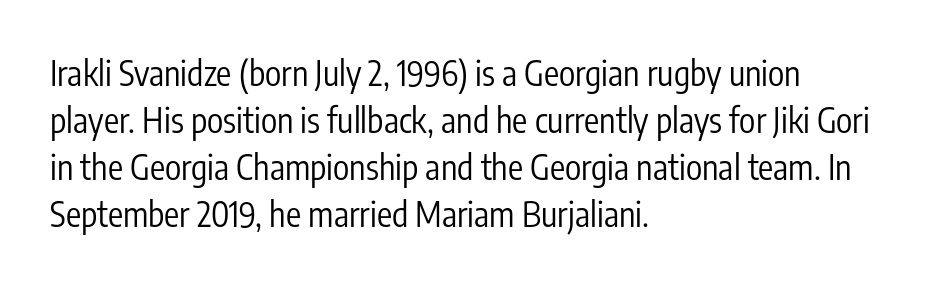
This block has exactly the height ordinary leading produces. The strokes carry an ordinary text weight at most. Each row of text sits above clean, open space. This sample has the flowing, uneven cadence of proportional lettering. When letters stand straight like this, we call the style roman or upright.
